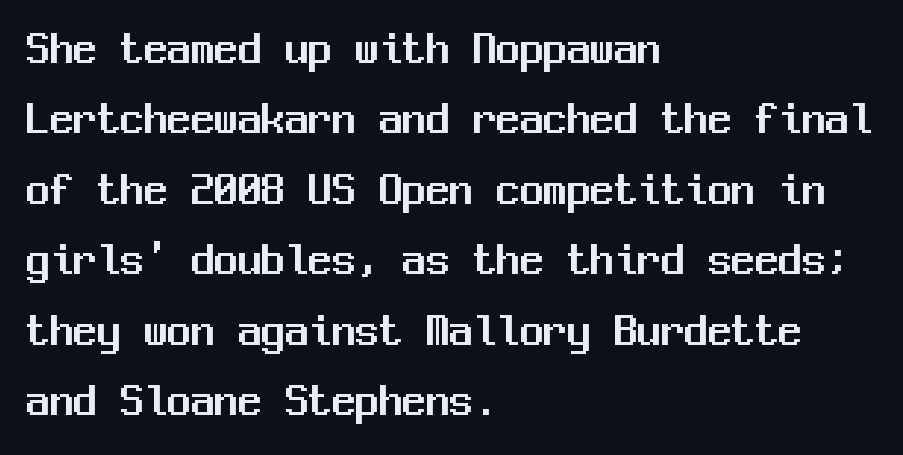
{"serif": "no", "italic": "no", "width": "normal", "stroke_contrast": "medium", "x_height": "medium", "monospaced": "yes", "underline": "no", "align": "left", "line_spacing": "normal", "line_spacing_ratio": 1.5, "letter_spacing": "normal", "letter_spacing_em": 0.0, "glyph_px": 47}
